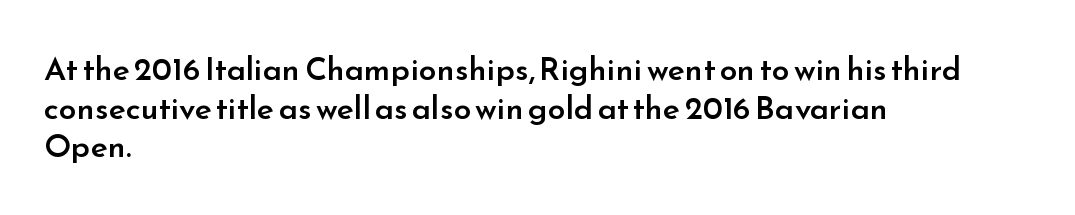
The image shows 32 px semibold sans-serif type, upright; set left-aligned, line spacing 1.21x, normal letter spacing, not underlined; low stroke contrast and a small x-height.
